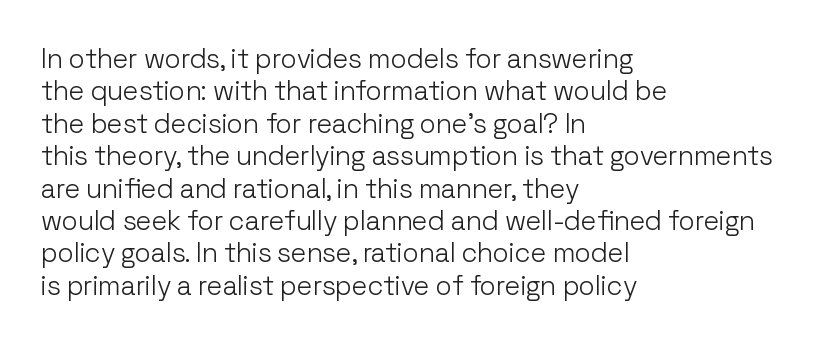
The font is comparable to plain body text, perhaps lighter. Line starts are locked; line ends wander. Nothing unusual about the tracking: characters are spaced as the font intends. The type sits square on the baseline with zero lean. Rule under the text: the space is simply empty.
